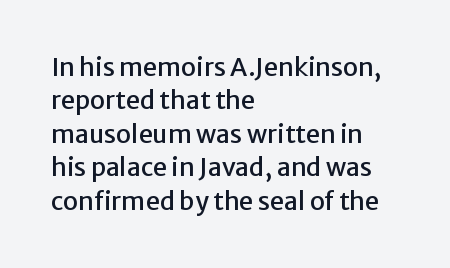
The image shows 25 px text type, upright; set left-aligned, normal line spacing (1.34x), normal letter spacing, not underlined.
